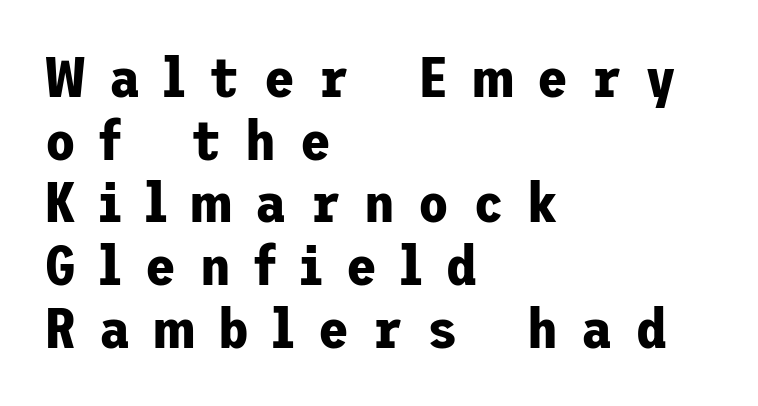
{"serif": "no", "italic": "no", "bold": "yes", "weight": "bold", "width": "normal", "stroke_contrast": "low", "x_height": "medium", "underline": "no", "align": "left", "line_spacing": "tight", "line_spacing_ratio": 1.12, "letter_spacing": "wide", "letter_spacing_em": 0.42, "glyph_px": 56}
